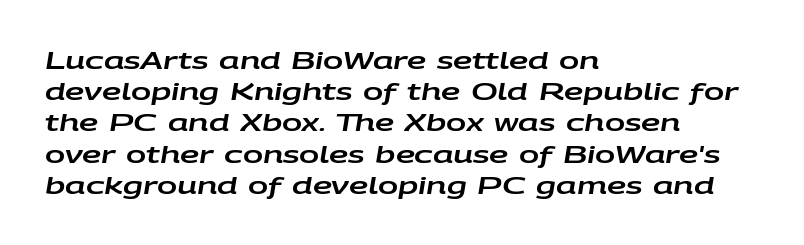
The image shows 24 px text type, italic (leaning right); set left-aligned, normal line spacing (1.3x), normal letter spacing, not underlined.
